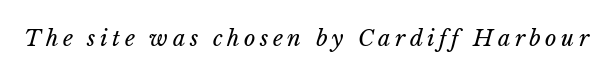
Weight: regular or lighter. The face used here has a pronounced slope to its letters. Caption: expanded tracking, letters set apart. Decoration check: the copy has no underline.
